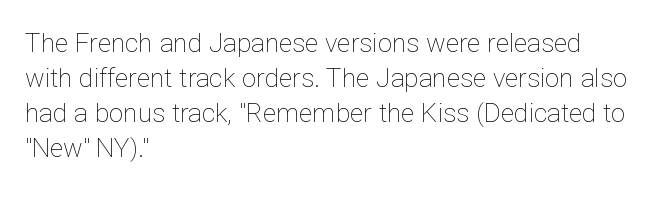
How are the letters spaced? Ordinarily, with no added tracking. Has an underline been added? It has not. Honestly, the row spacing looks completely unremarkable. The font is comparable to plain body text, perhaps lighter. Visually the block forms a straight wall on the left and a jagged coastline on the right.
